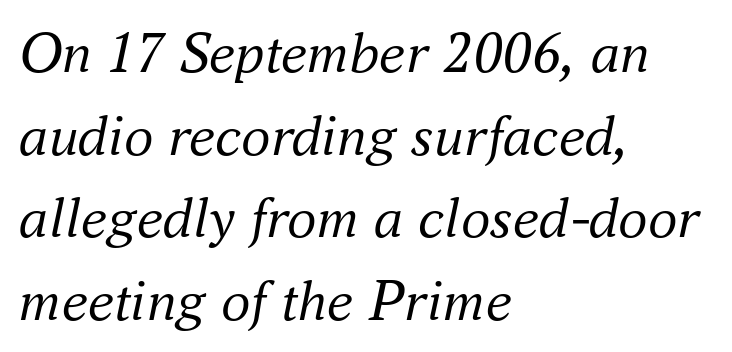
The image shows 59 px regular-weight serif type, italic (leaning right); set left-aligned, normal line spacing (1.4x), normal letter spacing, not underlined; medium stroke contrast and a small x-height.
